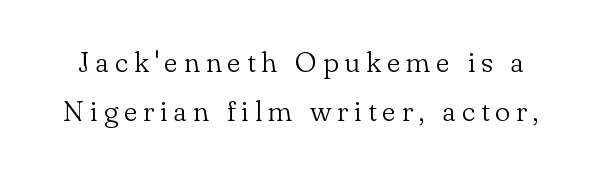
The image shows 29 px light serif type, upright; set normal line spacing (1.68x), unusually wide letter spacing (+0.2 em), not underlined; low stroke contrast and a small x-height.
